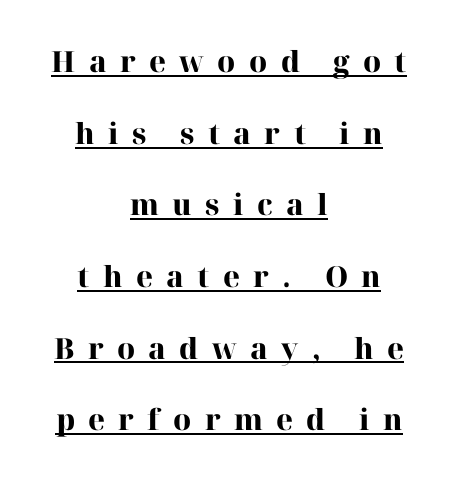
Q: Is the text bold? A: Yes.
Q: Is the text italic (slanted)? A: No, it is upright.
Q: Is the typeface a serif or a sans-serif typeface? A: Serif.
Q: Is the text underlined? A: Yes.
Q: How is the paragraph aligned? A: Centered.
Q: Is the spacing between letters normal or unusually wide? A: Unusually wide.
Q: Is the spacing between lines tight, normal or loose? A: Loose.
Q: Width (condensed, normal, or wide)? A: Normal.
Q: Stroke contrast? A: High.
Q: x-height? A: Medium.
Q: Monospaced? A: No.
